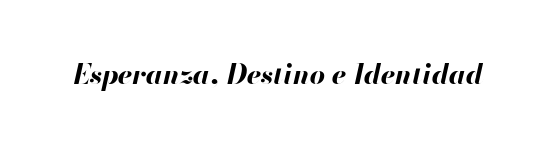
Q: Is the text bold? A: Yes.
Q: Is the text italic (slanted)? A: Yes, it leans right by about 13 degrees.
Q: Is the text underlined? A: No.
Q: Is the spacing between letters normal or unusually wide? A: Normal.
